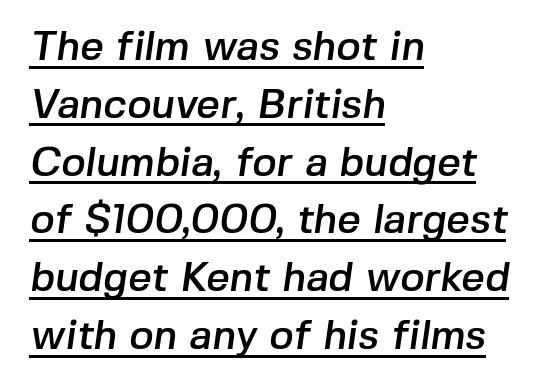
{"serif": "no", "width": "normal", "stroke_contrast": "low", "x_height": "medium", "monospaced": "no", "underline": "yes", "align": "left", "line_spacing": "normal", "line_spacing_ratio": 1.41, "letter_spacing": "normal", "letter_spacing_em": 0.0, "glyph_px": 41}
